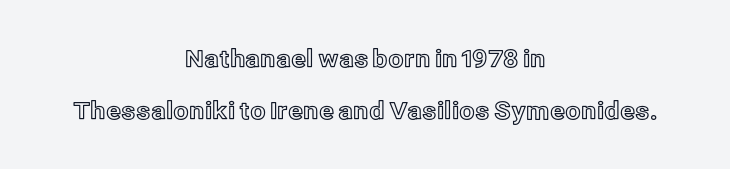
{"italic": "no", "underline": "no", "align": "center", "line_spacing": "loose", "line_spacing_ratio": 2.16, "letter_spacing": "normal", "letter_spacing_em": 0.0, "glyph_px": 24}
